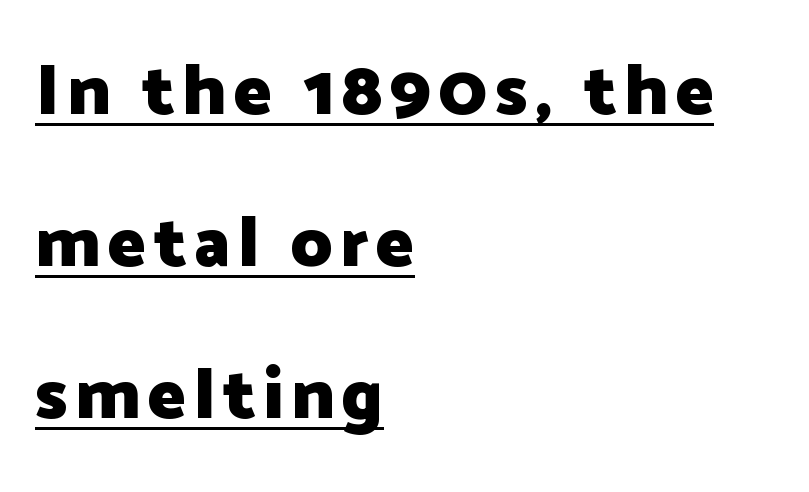
To sum up the face: it is a sans, with no serifs. Characters remain perfectly vertical along every line. The letters advance in unequal steps, a hallmark of proportional type. Where is the straight margin? On the left.
